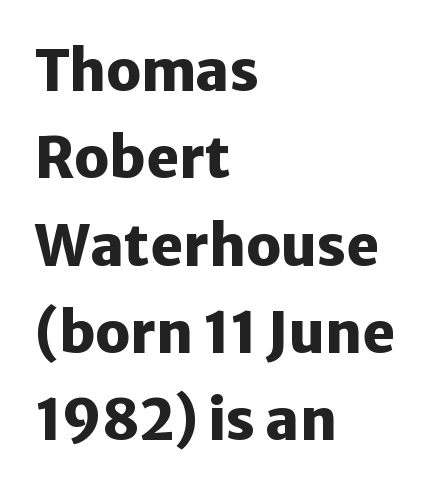
Check where the strokes stop: nothing finishes them off — pure sans. The rendering keeps characters at their native spacing. Is this a fixed-width face? No — the glyphs have proportional, varying widths. Notice how the passage keeps a crisp vertical edge on the left only.
